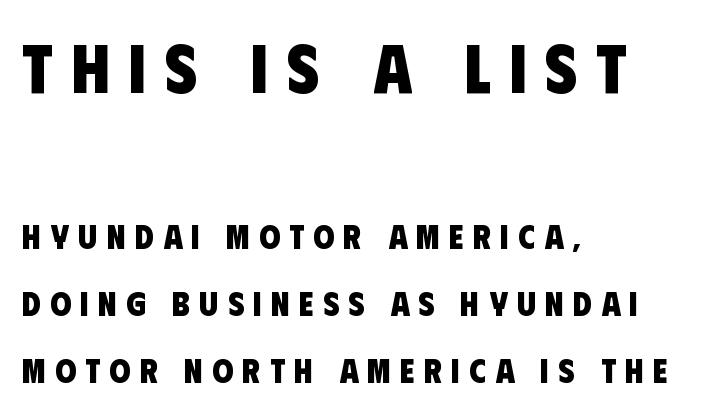
Q: Is the text bold? A: Yes.
Q: Is the typeface a serif or a sans-serif typeface? A: Sans-serif.
Q: Is the text underlined? A: No.
Q: How is the paragraph aligned? A: Left-aligned.
Q: Is the spacing between letters normal or unusually wide? A: Unusually wide.
Q: Is the spacing between lines tight, normal or loose? A: Loose.
Q: Which block of text is set in a larger size, the first (top) or the second (bottom)? A: The first (top) one.
Q: Width (condensed, normal, or wide)? A: Condensed.
Q: Stroke contrast? A: Low.
Q: x-height? A: Large.
Q: Monospaced? A: No.
